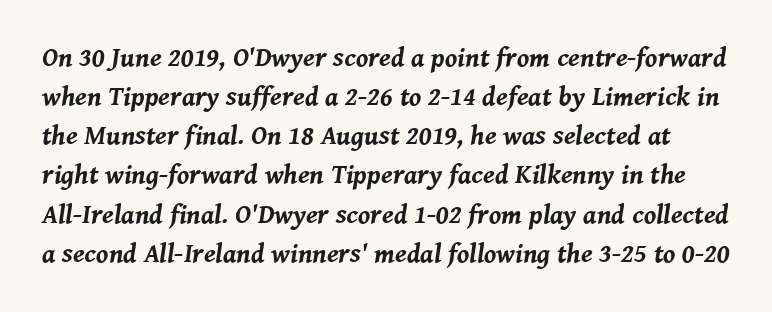
Line spacing here is normal. Would a proofreader flag this as italicized? Yes. You could call the tracking neutral — neither tight nor loose. Summary of weight: heavy, a full bold. Descenders are the only things crossing below the line.
